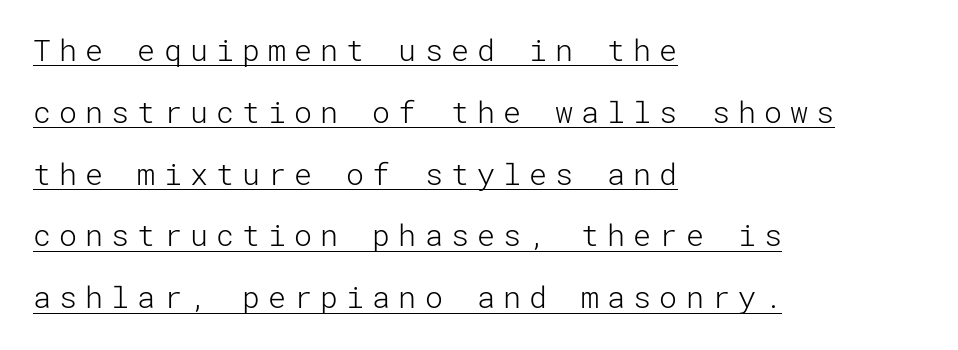
Characters remain perfectly vertical along every line. You can tell from the bare stems that sans-serif type was used. The specimen includes a rule beneath the text block's lines. Spacing between characters has been opened up far beyond the box default.
